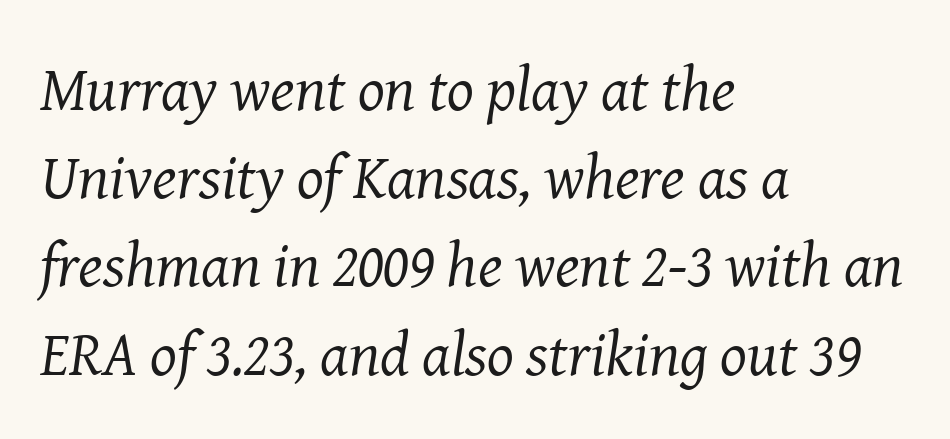
{"serif": "yes", "italic": "yes", "lean": "right", "slant_degrees": 8, "bold": "no", "weight": "regular", "width": "normal", "stroke_contrast": "medium", "x_height": "medium", "monospaced": "no", "underline": "no", "align": "left", "line_spacing": "normal", "line_spacing_ratio": 1.4, "letter_spacing": "normal", "letter_spacing_em": 0.0, "glyph_px": 63}
